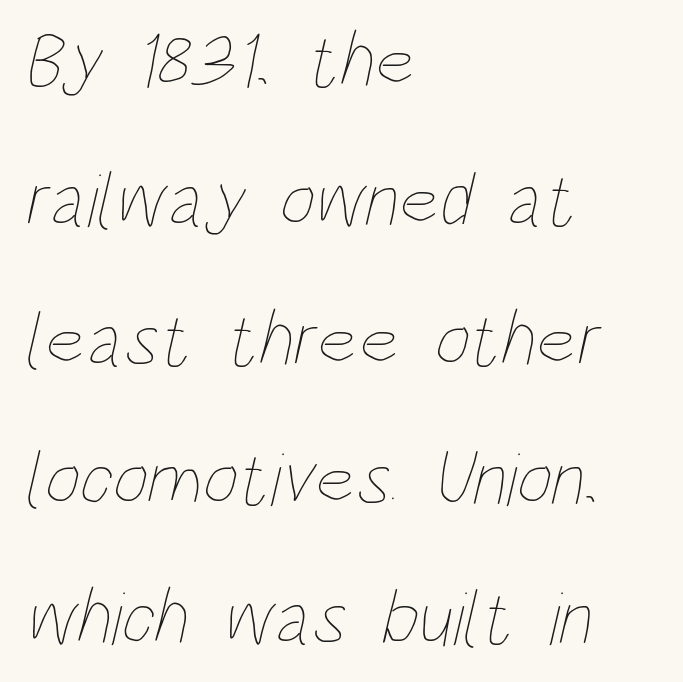
{"bold": "no", "weight": "thin", "width": "condensed", "stroke_contrast": "low", "x_height": "large", "monospaced": "no", "underline": "no", "align": "left", "line_spacing_ratio": 1.81, "letter_spacing": "normal", "letter_spacing_em": 0.0, "glyph_px": 77}
